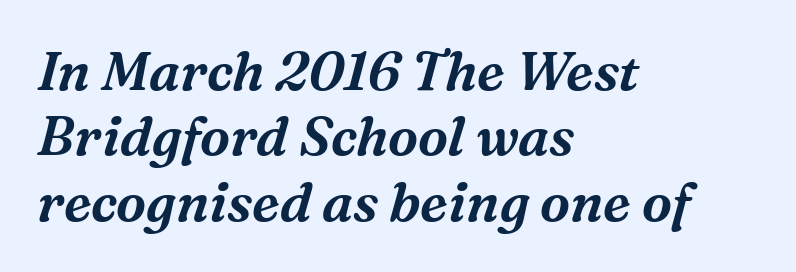
Q: Is the text italic (slanted)? A: Yes, it leans right by about 16 degrees.
Q: Is the typeface a serif or a sans-serif typeface? A: Serif.
Q: Is the text underlined? A: No.
Q: How is the paragraph aligned? A: Left-aligned.
Q: Is the spacing between letters normal or unusually wide? A: Normal.
Q: Width (condensed, normal, or wide)? A: Normal.
Q: Stroke contrast? A: Medium.
Q: x-height? A: Medium.
Q: Monospaced? A: No.
